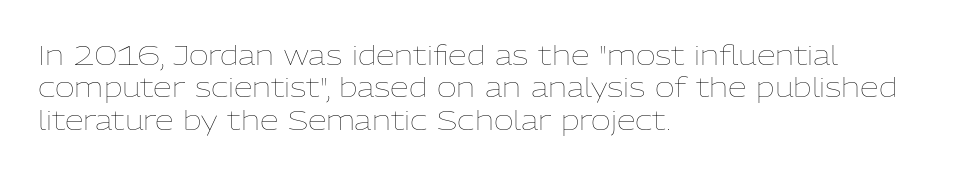
The font is comparable to plain body text, perhaps lighter. Line starts are locked; line ends wander. Nothing unusual about the tracking: characters are spaced as the font intends. The type sits square on the baseline with zero lean. Rule under the text: the space is simply empty.
